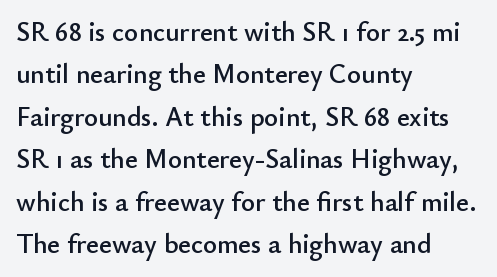
Q: Is the text italic (slanted)? A: No, it is upright.
Q: Is the text underlined? A: No.
Q: How is the paragraph aligned? A: Left-aligned.
Q: Is the spacing between letters normal or unusually wide? A: Normal.
Q: Is the spacing between lines tight, normal or loose? A: Normal.
